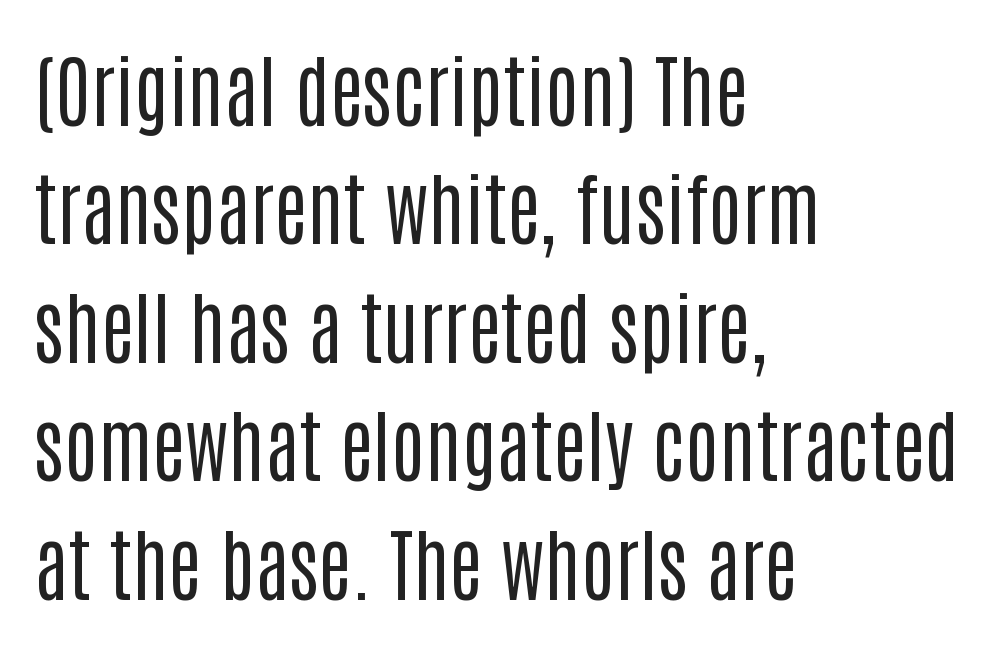
Grotesque or geometric, the face here clearly has no serifs. Is this a fixed-width face? No — the glyphs have proportional, varying widths. Interline gaps are of average width in this sample. Every stem runs plumb, perpendicular to the baseline. Quick note: underline off.
